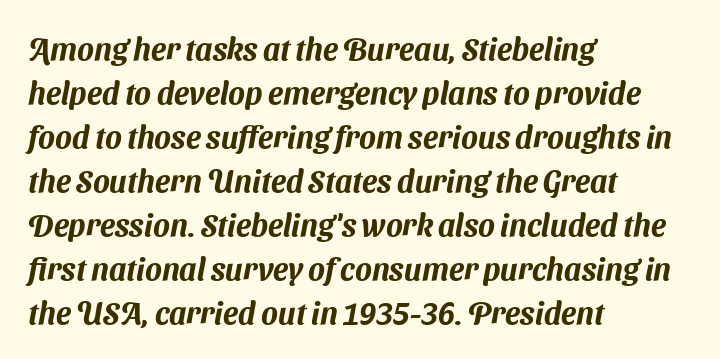
The image shows 31 px sans-serif type; set left-aligned, normal line spacing (1.42x), normal letter spacing, not underlined; medium stroke contrast and a medium x-height.
